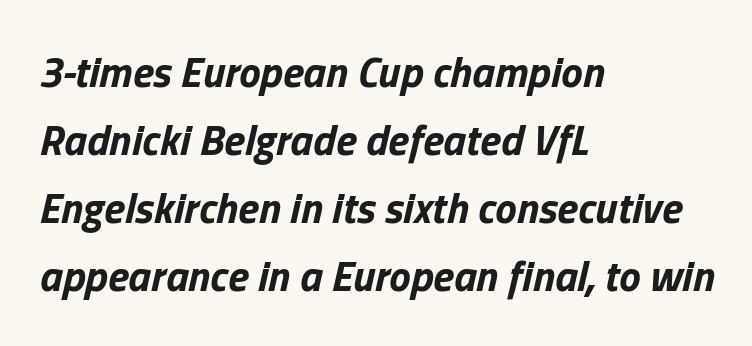
How would I describe the line gaps? Plain and ordinary. Posture: slanted. This rendering leaves character spacing at its baseline value. The strokes are fattened all the way to bold. A student would call this left alignment; a typographer would say flush left, rag right. Descender tails drop into unmarked territory.
